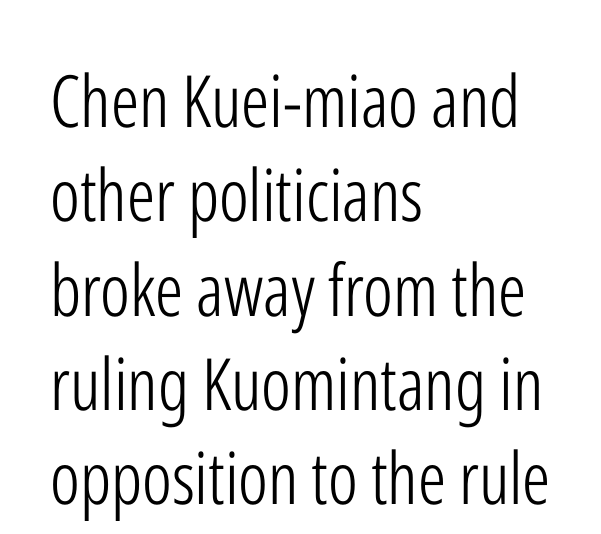
{"serif": "no", "italic": "no", "bold": "no", "weight": "light", "width": "condensed", "stroke_contrast": "low", "x_height": "medium", "monospaced": "no", "underline": "no", "align": "left", "line_spacing": "normal", "line_spacing_ratio": 1.31, "letter_spacing": "normal", "letter_spacing_em": 0.0, "glyph_px": 72}
